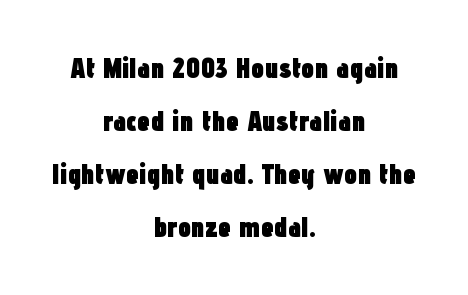
Q: Is the text bold? A: Yes.
Q: Is the text italic (slanted)? A: No, it is upright.
Q: Is the typeface a serif or a sans-serif typeface? A: Sans-serif.
Q: Is the text underlined? A: No.
Q: How is the paragraph aligned? A: Centered.
Q: Is the spacing between letters normal or unusually wide? A: Normal.
Q: Width (condensed, normal, or wide)? A: Condensed.
Q: Stroke contrast? A: Low.
Q: x-height? A: Medium.
Q: Monospaced? A: No.
